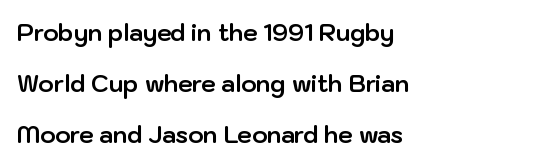
{"italic": "no", "bold": "yes", "underline": "no", "align": "left", "line_spacing": "loose", "line_spacing_ratio": 2.22, "letter_spacing": "normal", "letter_spacing_em": 0.0, "glyph_px": 23}
